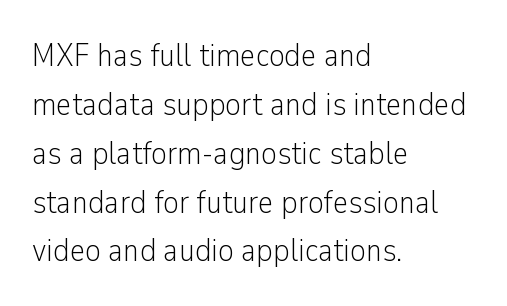
{"serif": "no", "italic": "no", "bold": "no", "weight": "light", "width": "condensed", "stroke_contrast": "low", "x_height": "medium", "monospaced": "no", "underline": "no", "align": "left", "line_spacing": "normal", "line_spacing_ratio": 1.48, "letter_spacing": "normal", "letter_spacing_em": 0.0, "glyph_px": 33}
